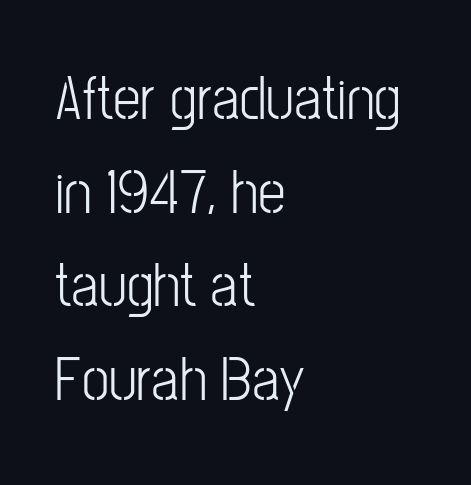
{"serif": "no", "italic": "no", "width": "condensed", "stroke_contrast": "low", "x_height": "medium", "monospaced": "no", "underline": "no", "align": "left", "line_spacing": "normal", "line_spacing_ratio": 1.51, "letter_spacing": "normal", "letter_spacing_em": 0.0, "glyph_px": 62}
